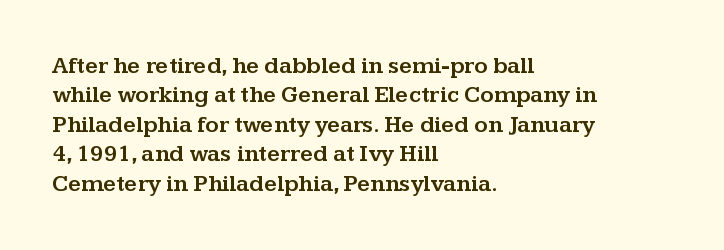
{"italic": "no", "underline": "no", "align": "left", "line_spacing": "normal", "line_spacing_ratio": 1.28, "letter_spacing": "normal", "letter_spacing_em": 0.0, "glyph_px": 23}
